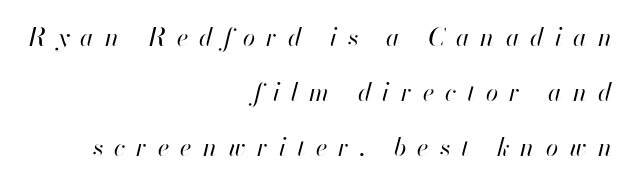
The image shows 25 px text type, italic (leaning right); set right-aligned, loose line spacing (2.21x), unusually wide letter spacing (+0.44 em), not underlined.
